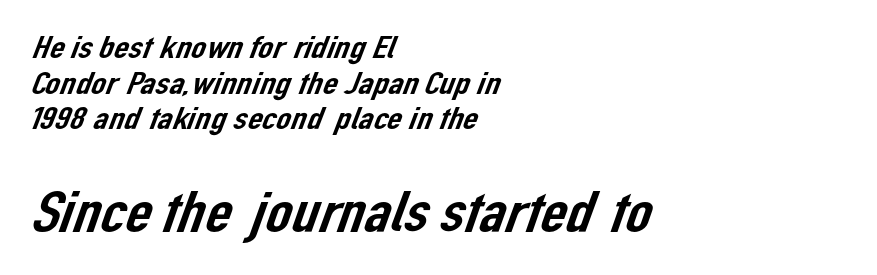
Q: Is the typeface a serif or a sans-serif typeface? A: Sans-serif.
Q: Is the text underlined? A: No.
Q: How is the paragraph aligned? A: Left-aligned.
Q: Is the spacing between letters normal or unusually wide? A: Normal.
Q: Is the spacing between lines tight, normal or loose? A: Tight.
Q: Which block of text is set in a larger size, the first (top) or the second (bottom)? A: The second (bottom) one.
Q: Width (condensed, normal, or wide)? A: Normal.
Q: Stroke contrast? A: Low.
Q: x-height? A: Medium.
Q: Monospaced? A: No.
